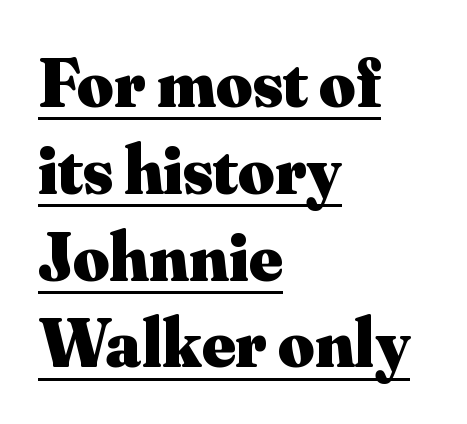
Q: Is the text bold? A: Yes.
Q: Is the text italic (slanted)? A: No, it is upright.
Q: Is the typeface a serif or a sans-serif typeface? A: Serif.
Q: Is the text underlined? A: Yes.
Q: How is the paragraph aligned? A: Left-aligned.
Q: Is the spacing between letters normal or unusually wide? A: Normal.
Q: Width (condensed, normal, or wide)? A: Normal.
Q: Stroke contrast? A: Medium.
Q: x-height? A: Small.
Q: Monospaced? A: No.
